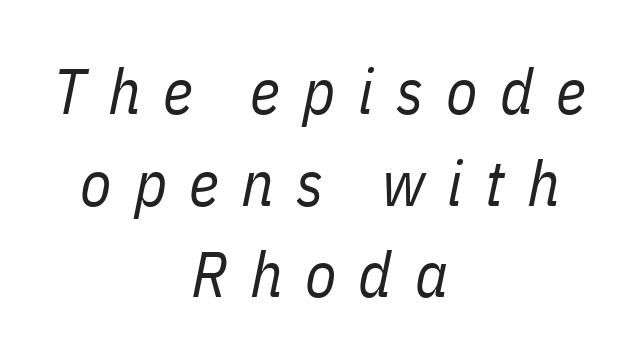
The image shows 64 px regular-weight, condensed type, italic (leaning right); set centered, normal line spacing (1.43x), unusually wide letter spacing (+0.35 em), not underlined; low stroke contrast and a medium x-height.
